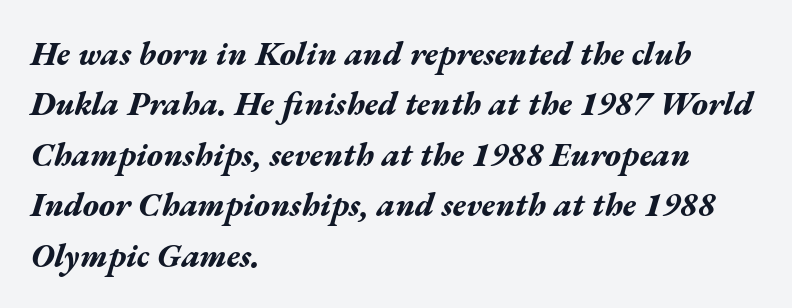
The rendering keeps characters at their native spacing. All the whitespace from short lines collects on the right. The baseline area is clear. This sample has the flowing, uneven cadence of proportional lettering. Line spacing here is normal. Quick note: italic.
